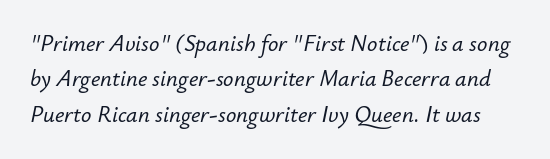
Decoration check: the copy has no underline. How would I describe the line gaps? Plain and ordinary. The font's italic variant was chosen for this text. The passage shown has conventional tracking throughout.
